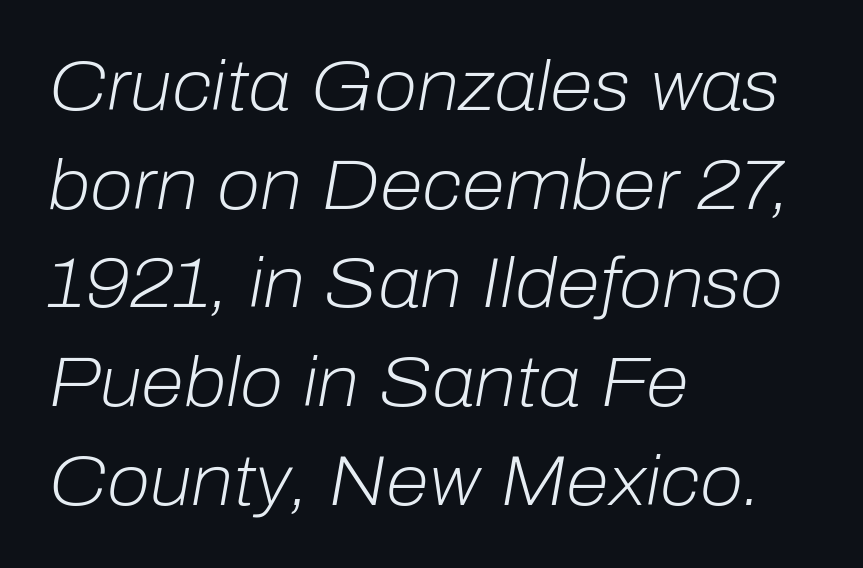
Interline gaps are of average width in this sample. In terms of letterspacing, this is plain default setting. Italic? Definitely — the glyphs are oblique. The specimen omits any rule beneath the text block's lines. The paragraph shown leans on its left margin. Unbolded letterforms with no extra heft.
